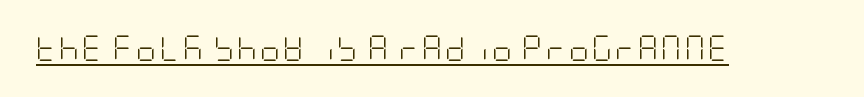
The image shows 25 px text type, upright; set underlined.
